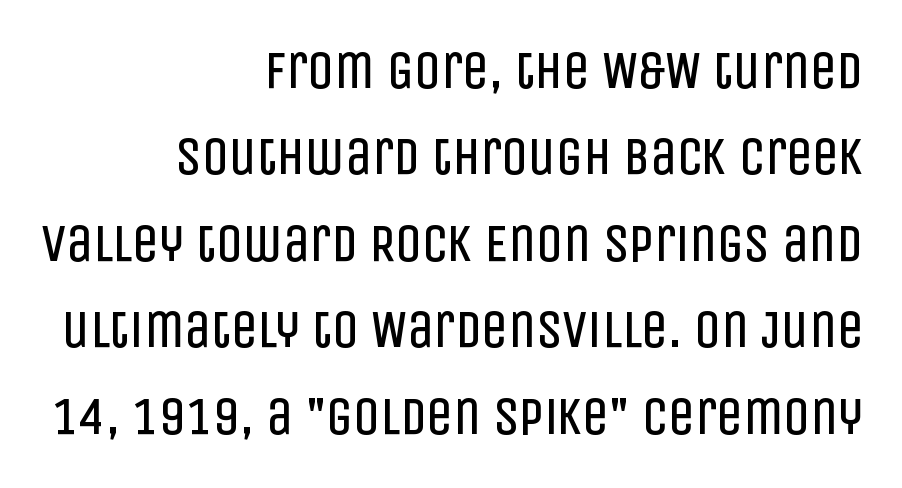
{"serif": "no", "italic": "no", "bold": "no", "weight": "regular", "width": "condensed", "stroke_contrast": "low", "x_height": "large", "monospaced": "no", "underline": "no", "align": "right", "line_spacing": "normal", "line_spacing_ratio": 1.63, "letter_spacing": "normal", "letter_spacing_em": 0.0, "glyph_px": 53}
